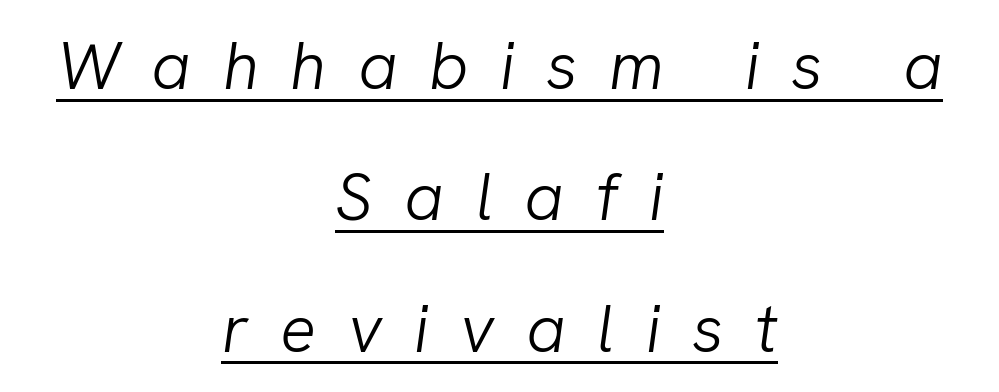
The image shows 67 px light type, italic (leaning right); set centered, loose line spacing (1.96x), unusually wide letter spacing (+0.47 em), underlined; low stroke contrast and a medium x-height.
